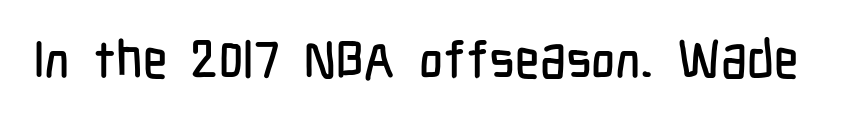
{"serif": "no", "italic": "no", "width": "condensed", "stroke_contrast": "low", "x_height": "medium", "monospaced": "no", "underline": "no", "letter_spacing": "normal", "letter_spacing_em": 0.0, "glyph_px": 52}
